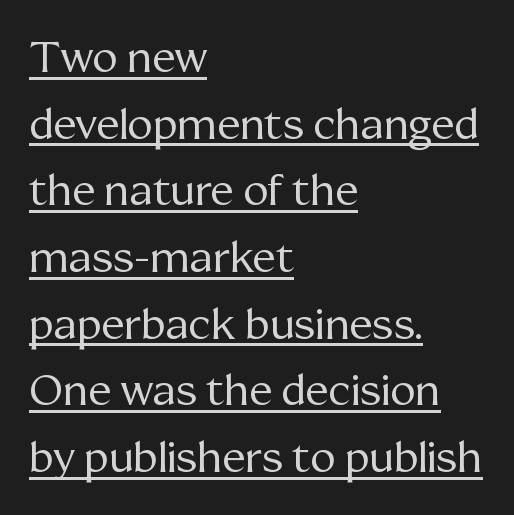
The image shows 43 px regular-weight serif type, upright; set left-aligned, normal line spacing (1.55x), normal letter spacing, underlined; medium stroke contrast and a medium x-height.
